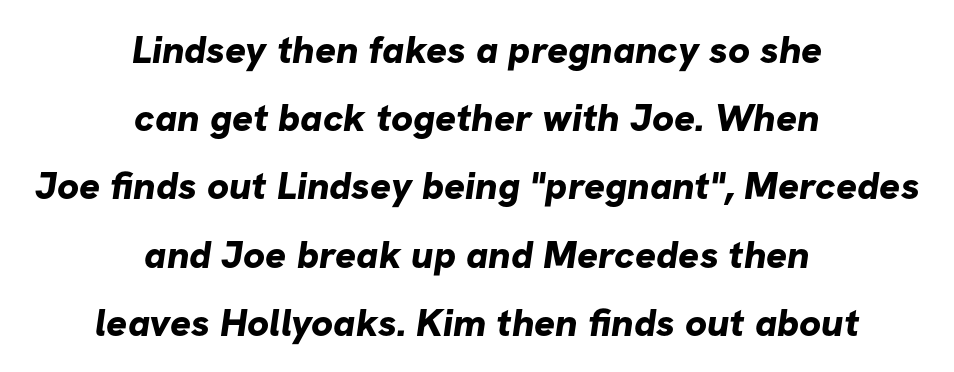
{"serif": "no", "bold": "yes", "weight": "bold", "width": "normal", "stroke_contrast": "low", "x_height": "medium", "monospaced": "no", "underline": "no", "align": "center", "line_spacing_ratio": 1.75, "letter_spacing": "normal", "letter_spacing_em": 0.0, "glyph_px": 39}
